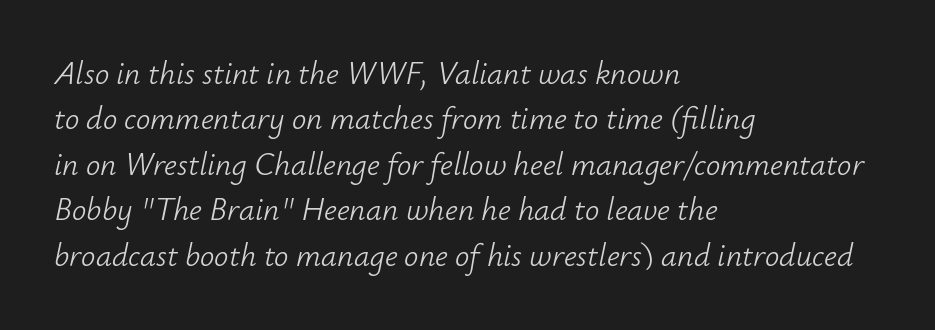
{"italic": "yes", "lean": "right", "slant_degrees": 12, "bold": "no", "weight": "light", "width": "normal", "stroke_contrast": "low", "x_height": "small", "monospaced": "no", "underline": "no", "align": "left", "line_spacing": "normal", "line_spacing_ratio": 1.42, "letter_spacing": "normal", "letter_spacing_em": 0.0, "glyph_px": 32}
